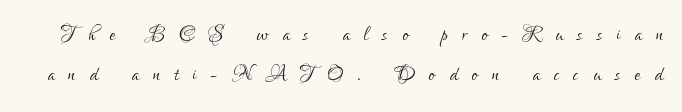
Glance below the letters and you will spot only blank space. This sample has the flowing, uneven cadence of proportional lettering. Is the type heavy? It reads as light-to-regular instead. The glyphs in this specimen are sans serif.
